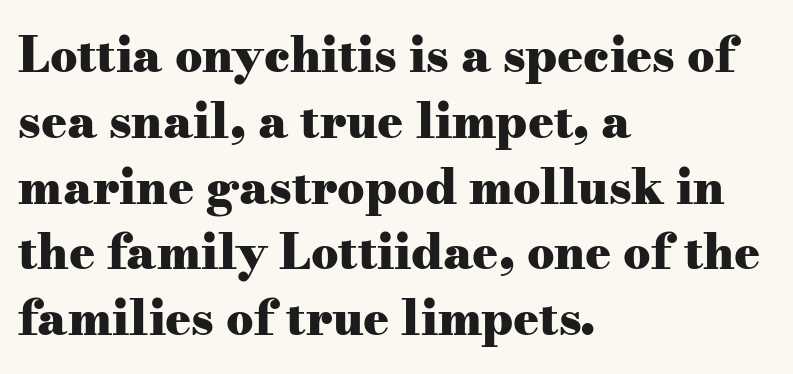
The image shows 48 px heavy, wide serif type, upright; set left-aligned, normal line spacing (1.37x), normal letter spacing, not underlined; medium stroke contrast and a small x-height.
